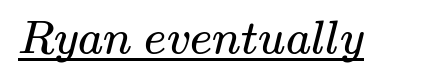
Is the stroke heavy? The answer is a plain regular-or-lighter. Students, observe the line beneath the letters — that is underlining. Observe the serifs anchoring each vertical stroke in this sample. This sample has the flowing, uneven cadence of proportional lettering. What stands out about the letter spacing? Nothing — it is the standard amount.
